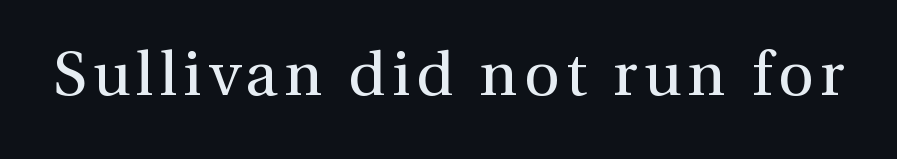
The image shows 62 px regular-weight serif type, upright; set not underlined; medium stroke contrast and a medium x-height.
